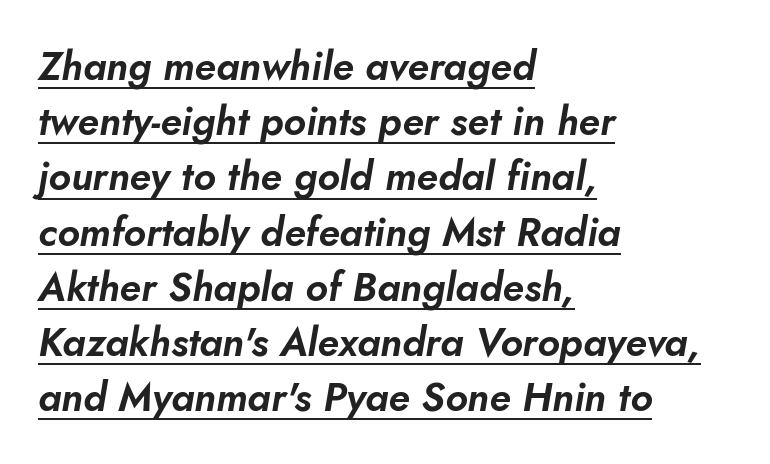
Q: Is the text italic (slanted)? A: Yes, it leans right by about 10 degrees.
Q: Is the text underlined? A: Yes.
Q: How is the paragraph aligned? A: Left-aligned.
Q: Is the spacing between letters normal or unusually wide? A: Normal.
Q: Is the spacing between lines tight, normal or loose? A: Normal.
Q: Width (condensed, normal, or wide)? A: Normal.
Q: Stroke contrast? A: Low.
Q: x-height? A: Small.
Q: Monospaced? A: No.
